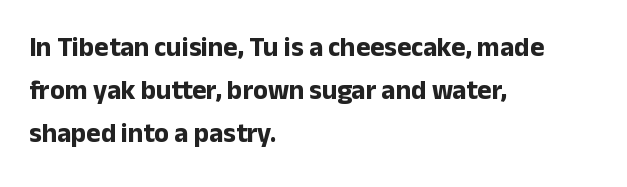
Layout note: lines flush left. Decoration check: the copy has no underline. Each new line begins a customary step beneath the previous one. The characters look thick and weighty, a clear bold. Do the letters lean? They stand straight.
